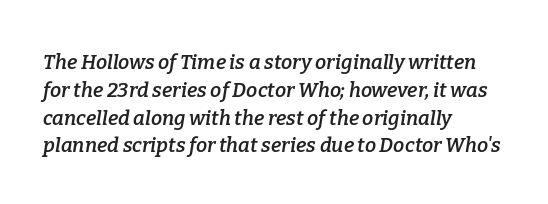
Q: Is the text bold? A: Semi-bold.
Q: Is the text italic (slanted)? A: Yes, it leans right by about 9 degrees.
Q: Is the text underlined? A: No.
Q: How is the paragraph aligned? A: Left-aligned.
Q: Is the spacing between letters normal or unusually wide? A: Normal.
Q: Is the spacing between lines tight, normal or loose? A: Normal.
